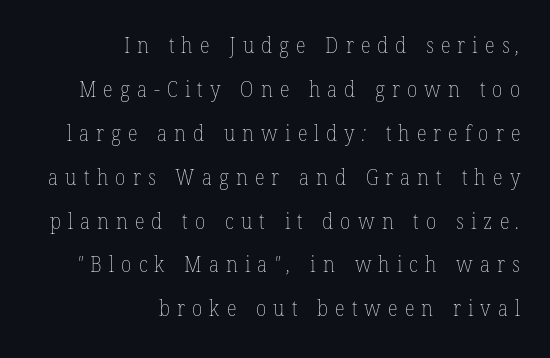
{"bold": "no", "underline": "no", "align": "right", "line_spacing": "loose", "line_spacing_ratio": 2.09, "letter_spacing": "wide", "letter_spacing_em": 0.34, "glyph_px": 21}
